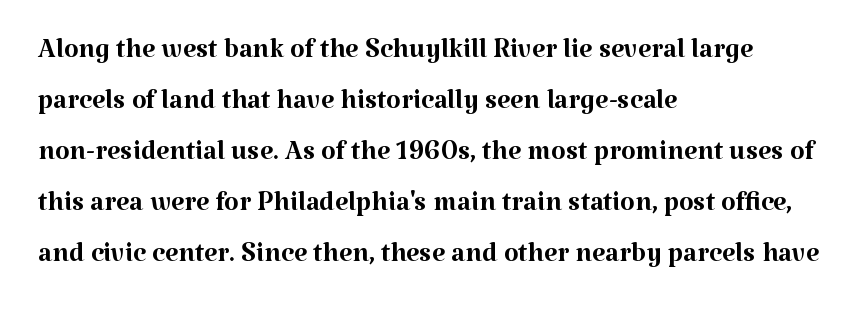
{"serif": "yes", "italic": "no", "bold": "no", "weight": "regular", "width": "normal", "stroke_contrast": "medium", "x_height": "medium", "monospaced": "no", "underline": "no", "align": "left", "line_spacing": "normal", "line_spacing_ratio": 1.34, "letter_spacing": "normal", "letter_spacing_em": 0.0, "glyph_px": 38}
